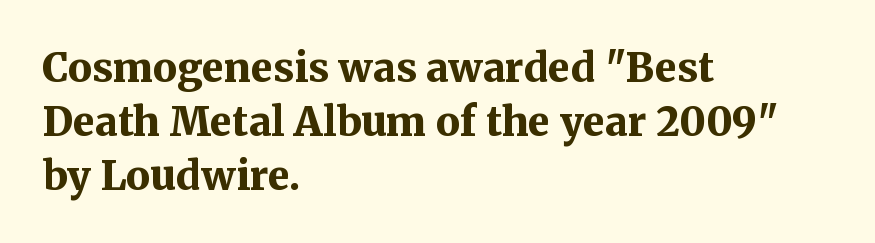
Q: Is the text bold? A: Yes.
Q: Is the text italic (slanted)? A: No, it is upright.
Q: Is the typeface a serif or a sans-serif typeface? A: Serif.
Q: Is the text underlined? A: No.
Q: How is the paragraph aligned? A: Left-aligned.
Q: Is the spacing between letters normal or unusually wide? A: Normal.
Q: Is the spacing between lines tight, normal or loose? A: Normal.
Q: Width (condensed, normal, or wide)? A: Normal.
Q: Stroke contrast? A: Medium.
Q: x-height? A: Medium.
Q: Monospaced? A: No.
